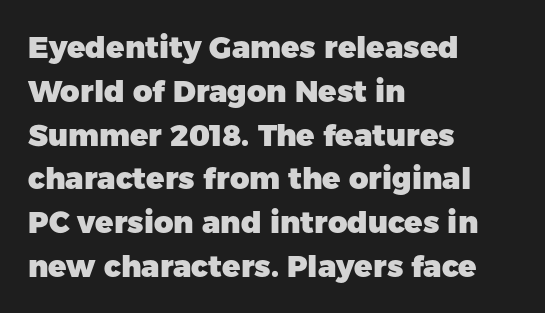
Q: Is the text bold? A: Yes.
Q: Is the text italic (slanted)? A: No, it is upright.
Q: Is the typeface a serif or a sans-serif typeface? A: Sans-serif.
Q: Is the text underlined? A: No.
Q: How is the paragraph aligned? A: Left-aligned.
Q: Is the spacing between letters normal or unusually wide? A: Normal.
Q: Is the spacing between lines tight, normal or loose? A: Normal.
Q: Width (condensed, normal, or wide)? A: Normal.
Q: Stroke contrast? A: Low.
Q: x-height? A: Medium.
Q: Monospaced? A: No.
